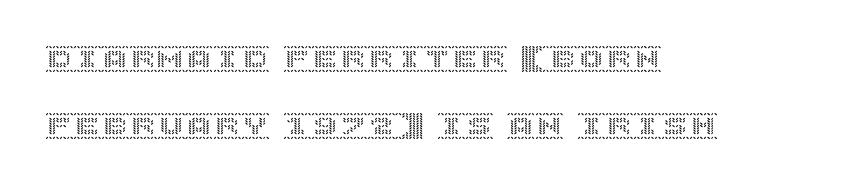
Q: Is the text italic (slanted)? A: No, it is upright.
Q: Is the text underlined? A: No.
Q: How is the paragraph aligned? A: Left-aligned.
Q: Is the spacing between letters normal or unusually wide? A: Normal.
Q: Is the spacing between lines tight, normal or loose? A: Loose.
Q: Width (condensed, normal, or wide)? A: Normal.
Q: x-height? A: Large.
